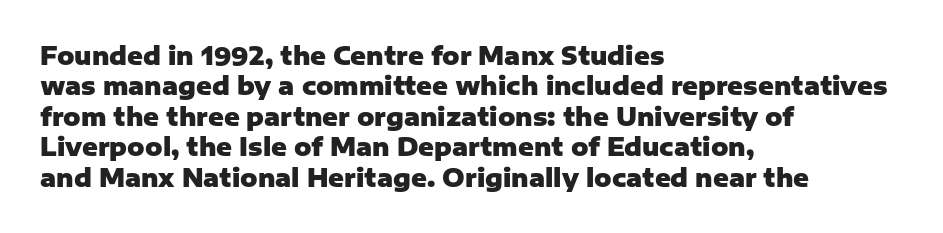
{"italic": "no", "bold": "yes", "underline": "no", "align": "left", "line_spacing": "normal", "line_spacing_ratio": 1.27, "letter_spacing": "normal", "letter_spacing_em": 0.0, "glyph_px": 24}
